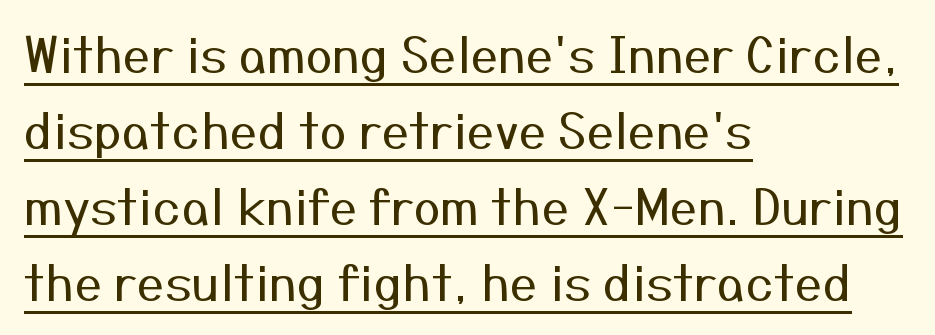
Q: Is the text bold? A: No.
Q: Is the text italic (slanted)? A: No, it is upright.
Q: Is the typeface a serif or a sans-serif typeface? A: Sans-serif.
Q: Is the text underlined? A: Yes.
Q: How is the paragraph aligned? A: Left-aligned.
Q: Is the spacing between letters normal or unusually wide? A: Normal.
Q: Is the spacing between lines tight, normal or loose? A: Normal.
Q: Width (condensed, normal, or wide)? A: Normal.
Q: Stroke contrast? A: Medium.
Q: x-height? A: Medium.
Q: Monospaced? A: No.
